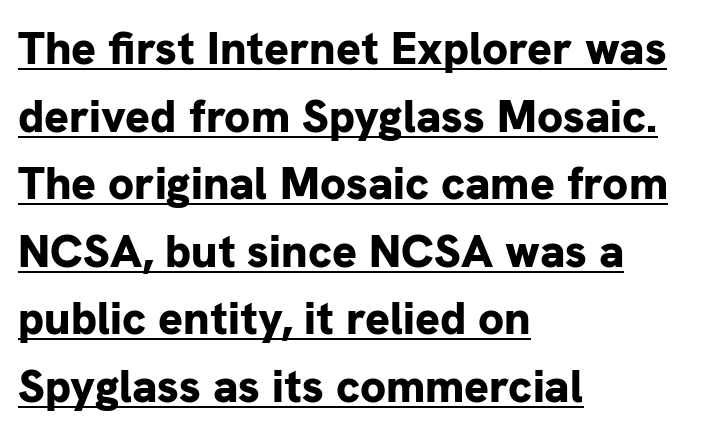
Q: Is the text bold? A: Yes.
Q: Is the text italic (slanted)? A: No, it is upright.
Q: Is the typeface a serif or a sans-serif typeface? A: Sans-serif.
Q: Is the text underlined? A: Yes.
Q: How is the paragraph aligned? A: Left-aligned.
Q: Is the spacing between letters normal or unusually wide? A: Normal.
Q: Is the spacing between lines tight, normal or loose? A: Normal.
Q: Width (condensed, normal, or wide)? A: Normal.
Q: Stroke contrast? A: Low.
Q: x-height? A: Medium.
Q: Monospaced? A: No.
